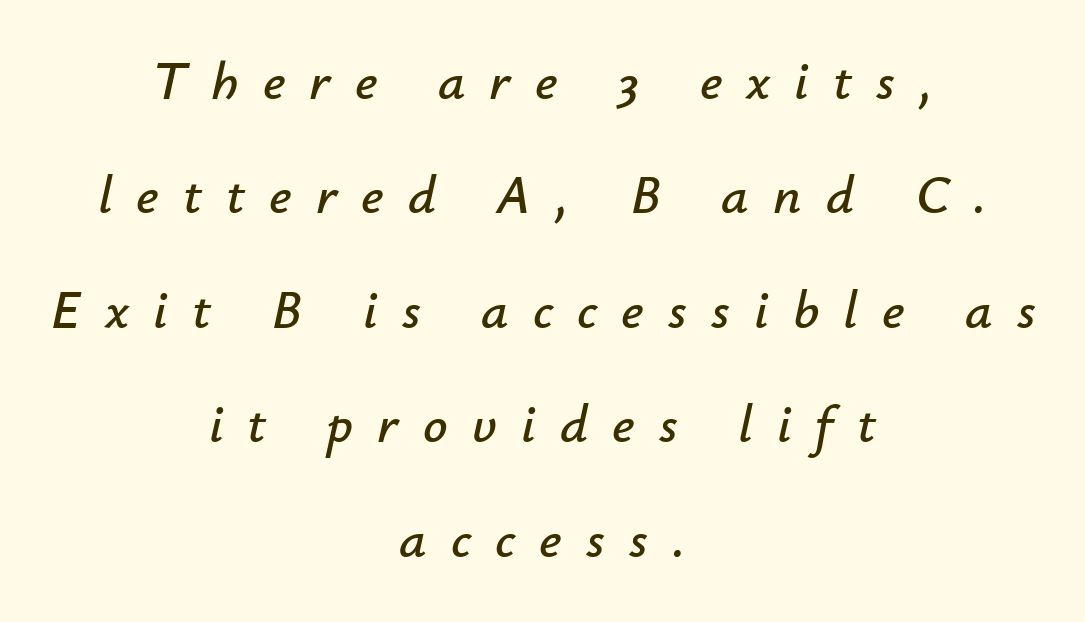
The image shows 54 px text type, italic (leaning right); set centered, loose line spacing (2.12x), unusually wide letter spacing (+0.45 em), not underlined; low stroke contrast and a small x-height.
